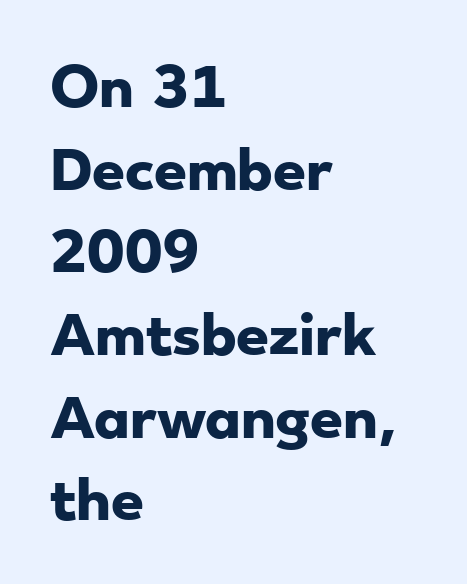
The image shows 52 px heavy, wide sans-serif type; set left-aligned, normal line spacing (1.59x), normal letter spacing, not underlined; low stroke contrast and a small x-height.
